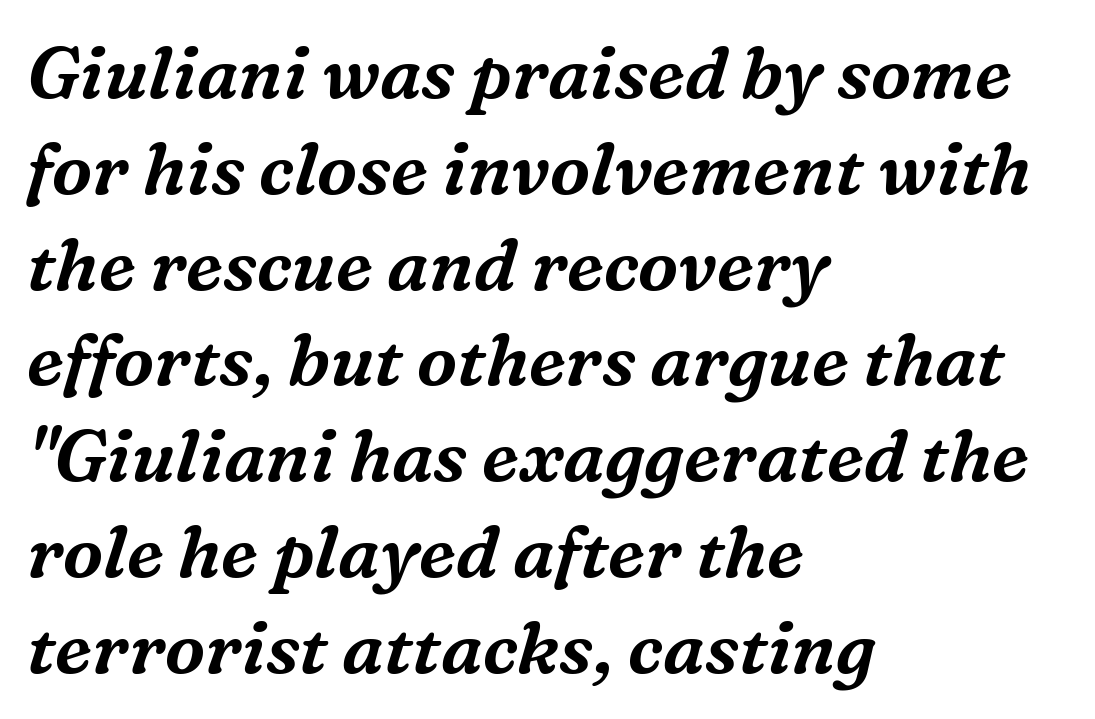
Rule under the text: the space is simply empty. The characters display serif detailing at their extremities. Vertical spacing — default. Character widths vary here, with narrow letters taking less room than wide ones.
